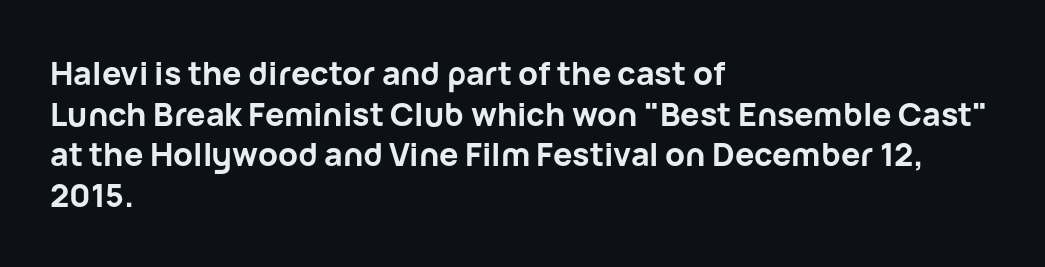
{"serif": "no", "italic": "no", "bold": "yes", "weight": "bold", "width": "normal", "stroke_contrast": "low", "x_height": "medium", "monospaced": "no", "underline": "no", "align": "left", "line_spacing": "normal", "line_spacing_ratio": 1.27, "letter_spacing": "normal", "letter_spacing_em": 0.0, "glyph_px": 32}
